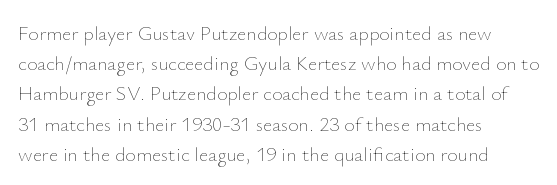
What stands out about the letter spacing? Nothing — it is the standard amount. The axis of the letterforms is exactly vertical. Check the space under the baseline: it is left empty. Evenly set lines give the paragraph a standard silhouette.
